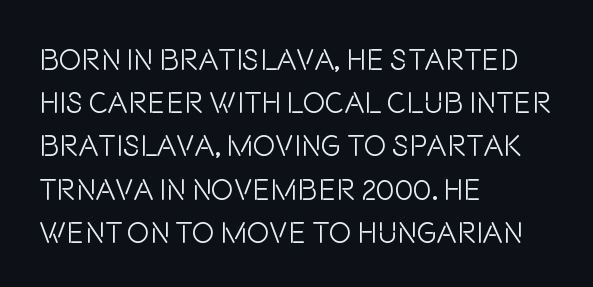
{"serif": "no", "italic": "no", "bold": "no", "weight": "light", "width": "condensed", "stroke_contrast": "low", "x_height": "large", "monospaced": "no", "underline": "no", "align": "left", "line_spacing": "normal", "line_spacing_ratio": 1.44, "letter_spacing": "normal", "letter_spacing_em": 0.0, "glyph_px": 30}
